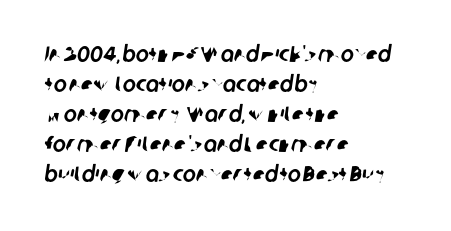
{"underline": "no", "align": "left", "line_spacing": "normal", "line_spacing_ratio": 1.36, "letter_spacing": "normal", "letter_spacing_em": 0.0, "glyph_px": 22}
